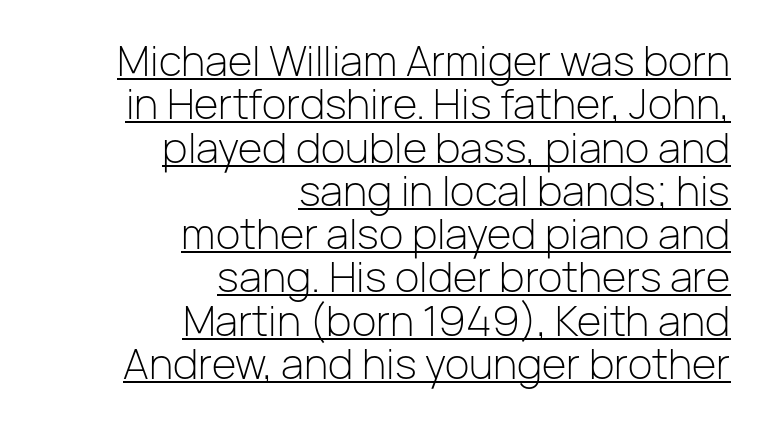
The image shows 42 px light sans-serif type, upright; set right-aligned, tight line spacing (1.03x), normal letter spacing, underlined; low stroke contrast and a medium x-height.
